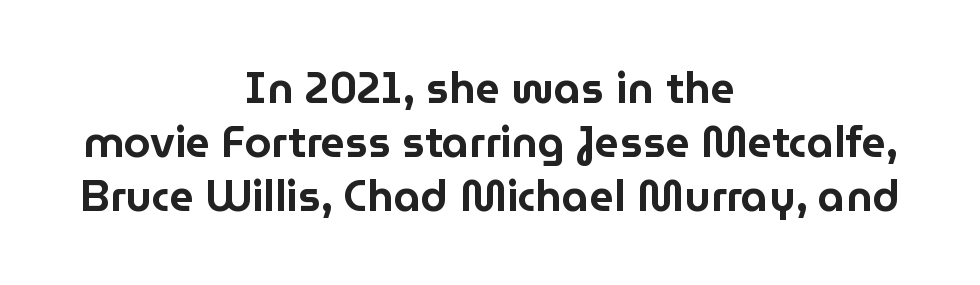
Q: Is the text italic (slanted)? A: No, it is upright.
Q: Is the typeface a serif or a sans-serif typeface? A: Sans-serif.
Q: Is the text underlined? A: No.
Q: How is the paragraph aligned? A: Centered.
Q: Is the spacing between letters normal or unusually wide? A: Normal.
Q: Is the spacing between lines tight, normal or loose? A: Normal.
Q: Width (condensed, normal, or wide)? A: Normal.
Q: Stroke contrast? A: Low.
Q: x-height? A: Medium.
Q: Monospaced? A: No.
